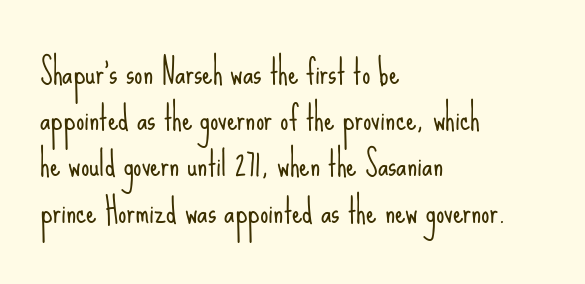
{"serif": "no", "italic": "no", "bold": "no", "weight": "light", "width": "condensed", "stroke_contrast": "low", "x_height": "small", "monospaced": "no", "underline": "no", "align": "left", "line_spacing": "normal", "line_spacing_ratio": 1.4, "letter_spacing": "normal", "letter_spacing_em": 0.0, "glyph_px": 33}
